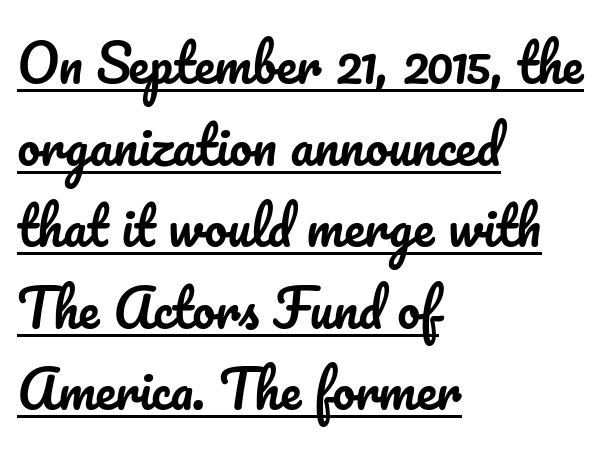
Proportional: the letters do not fall into vertical columns. One glance says typical: line gaps are just what's usual. Students, note that the glyphs here touch the page at normal intervals.
